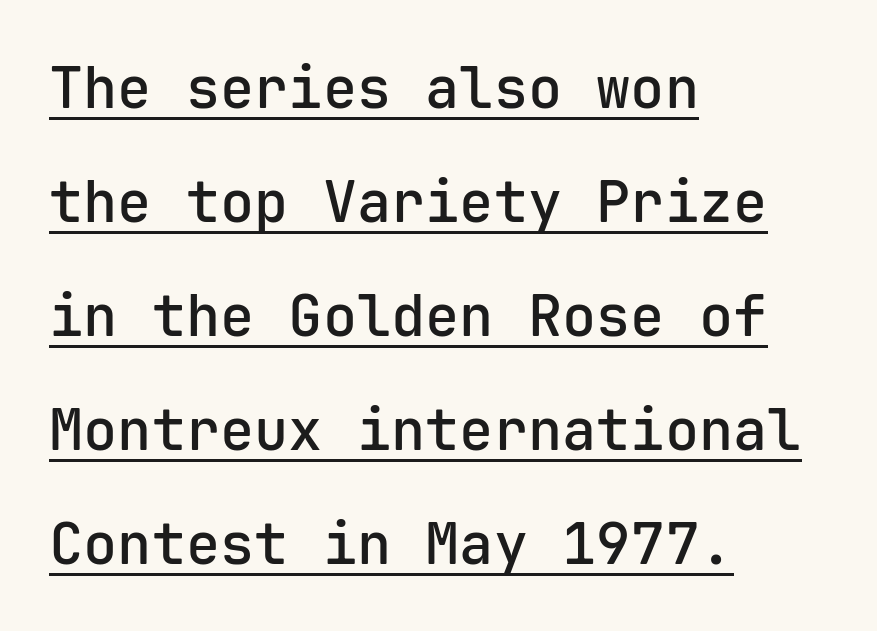
Nope, not italic — everything's standing straight. A somewhat darkened texture: the type is semibold rather than bold. This sample has the even, mechanical cadence of fixed-width lettering. Compared with typical paragraphs, the rows here are farther apart. These characters rest on top of a visible drawn line. The compositor pushed each line to the left boundary.
